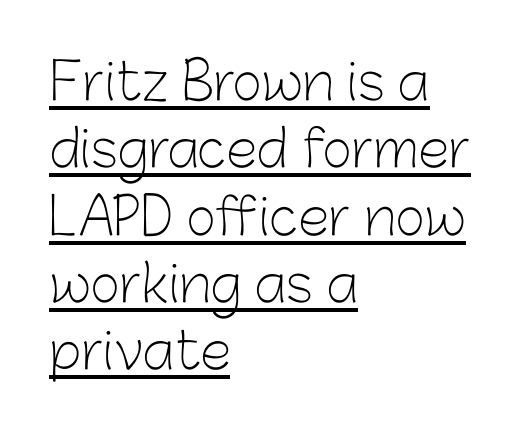
The image shows 51 px light sans-serif type, upright; set left-aligned, normal line spacing (1.32x), normal letter spacing, underlined; low stroke contrast and a medium x-height.
